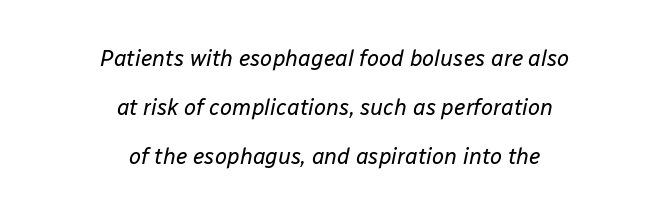
Q: Is the text bold? A: No.
Q: Is the text italic (slanted)? A: Yes, it leans right by about 12 degrees.
Q: Is the text underlined? A: No.
Q: How is the paragraph aligned? A: Centered.
Q: Is the spacing between letters normal or unusually wide? A: Normal.
Q: Is the spacing between lines tight, normal or loose? A: Loose.
